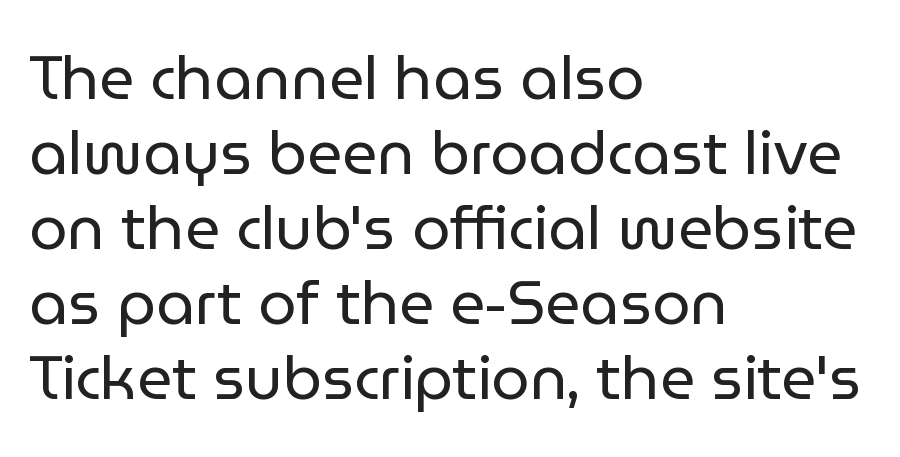
{"serif": "no", "italic": "no", "bold": "no", "weight": "regular", "width": "normal", "stroke_contrast": "low", "x_height": "medium", "monospaced": "no", "underline": "no", "align": "left", "line_spacing_ratio": 1.23, "letter_spacing": "normal", "letter_spacing_em": 0.0, "glyph_px": 61}
